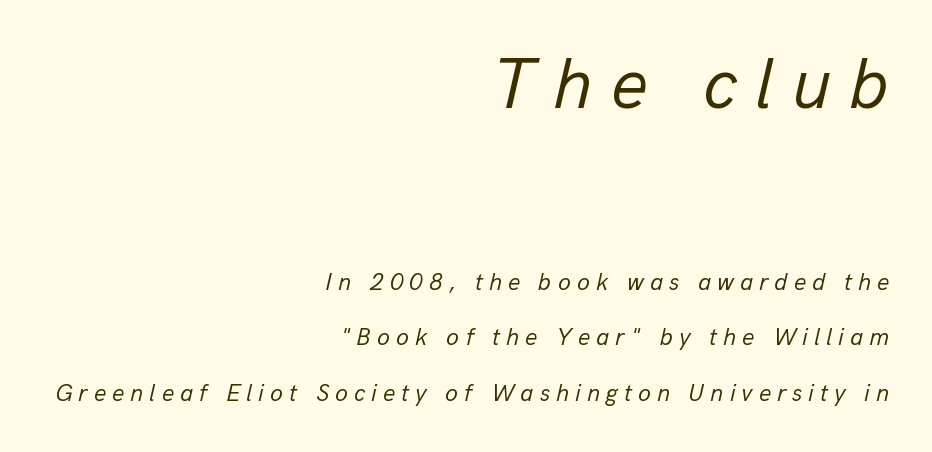
Looks like regular typesetting: each glyph gets only the width it needs. This rendering widens character spacing well past its baseline value. Stems and bowls with no extra thickness — not bold. The specimen reads as italic at a glance.
